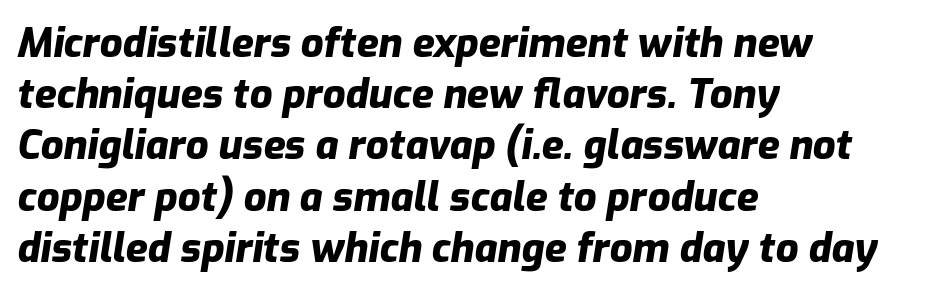
Honestly, the letter spacing is just normal — you wouldn't notice it. The lines sit at an ordinary, default distance from one another. The gap between lines stays unmarked. The paragraph has a hard left edge and a soft right edge. When letters slant like this, we call the style italic. The sample has been set heavy, in full bold.
